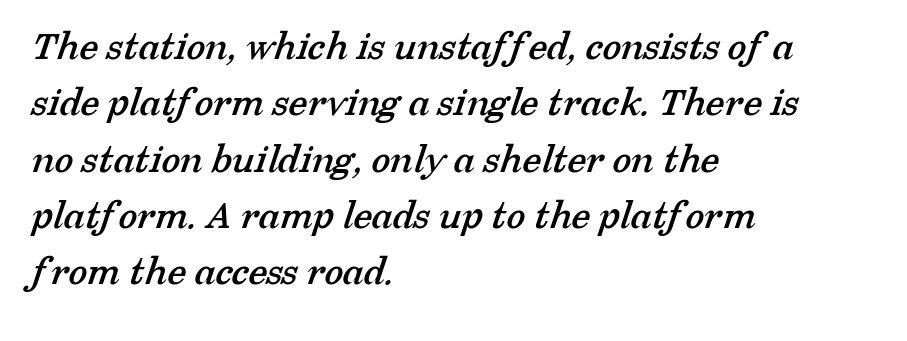
The image shows 43 px serif type; set left-aligned, normal line spacing (1.31x), normal letter spacing, not underlined; low stroke contrast and a medium x-height.
